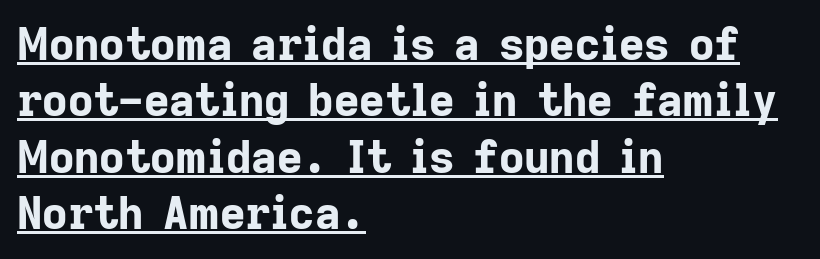
A typesetter would label this face a sans. The typesetting leans heavy: a genuine bold. The passage is arranged the way most books set body copy — flush left. Nobody touched the tracking dial on this one. Is this a fixed-width face? No — the glyphs have proportional, varying widths.
